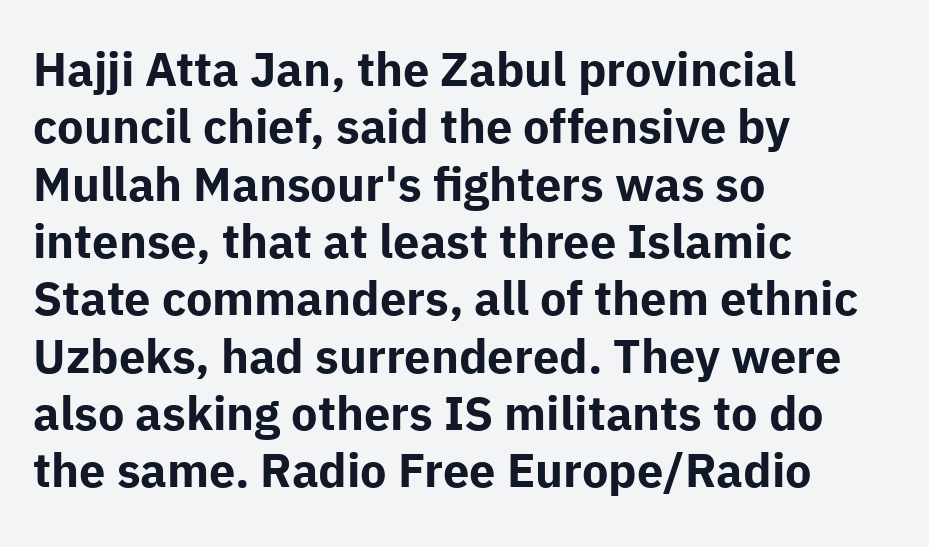
{"serif": "no", "italic": "no", "bold": "yes", "weight": "bold", "width": "normal", "stroke_contrast": "low", "x_height": "medium", "monospaced": "no", "underline": "no", "align": "left", "line_spacing_ratio": 1.22, "letter_spacing": "normal", "letter_spacing_em": 0.0, "glyph_px": 47}
